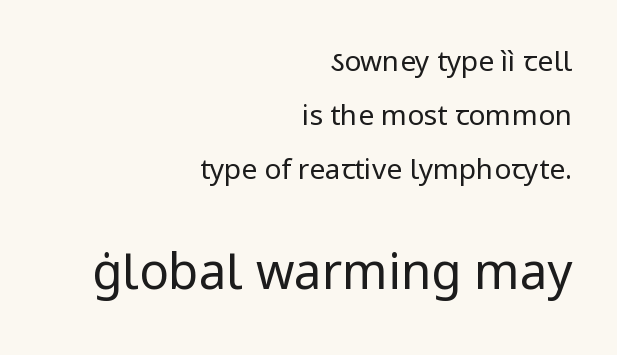
The space beneath each line is pristine and unruled. Examine the stroke ends and you'll find no serifs. Is the type heavy? It reads as light-to-regular instead. Style check: upright. If you measured baseline to baseline, you'd find a long distance.
